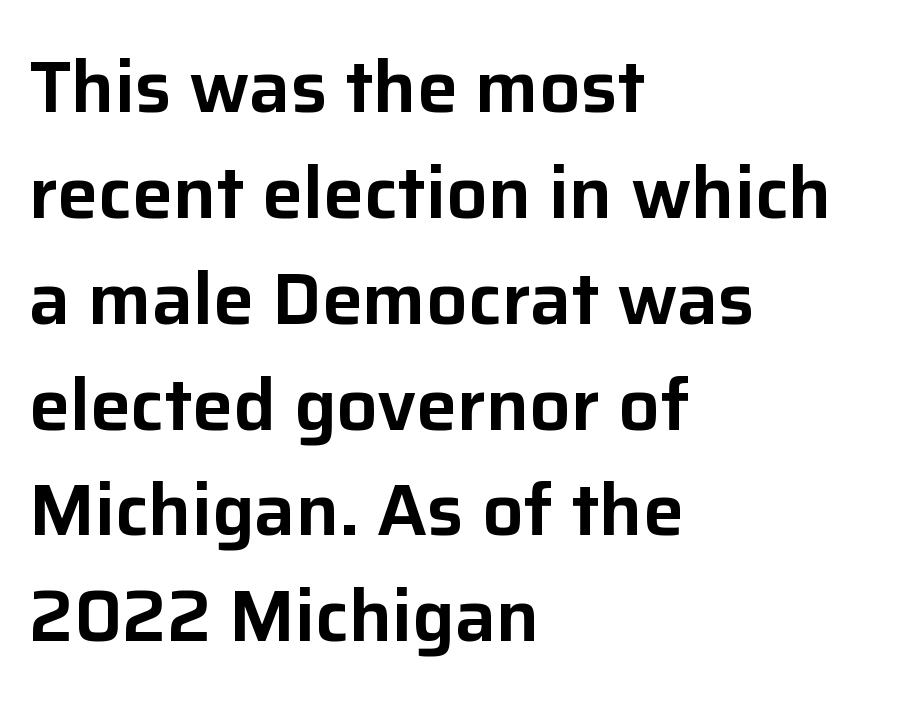
No word sits above an underline. Nobody touched the tracking dial on this one. Is the block centered? No — it sits flush against the left margin. Serifs: no, the terminals of the letterforms are clean. The letters advance in unequal steps, a hallmark of proportional type. If you drew a line through each stem, it would be perfectly vertical.
